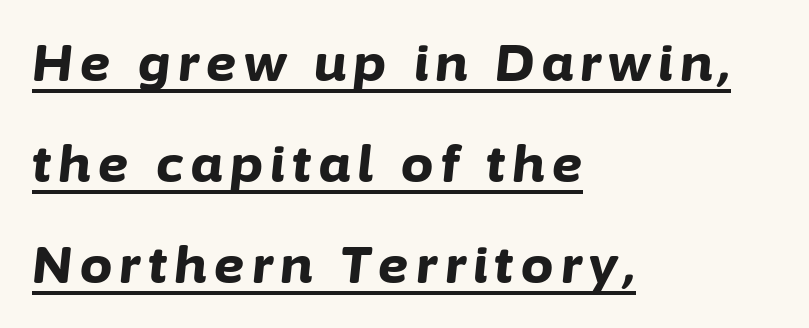
{"italic": "yes", "lean": "right", "slant_degrees": 6, "bold": "yes", "weight": "bold", "width": "normal", "stroke_contrast": "low", "x_height": "medium", "monospaced": "no", "underline": "yes", "align": "left", "line_spacing": "loose", "line_spacing_ratio": 1.98, "glyph_px": 51}
